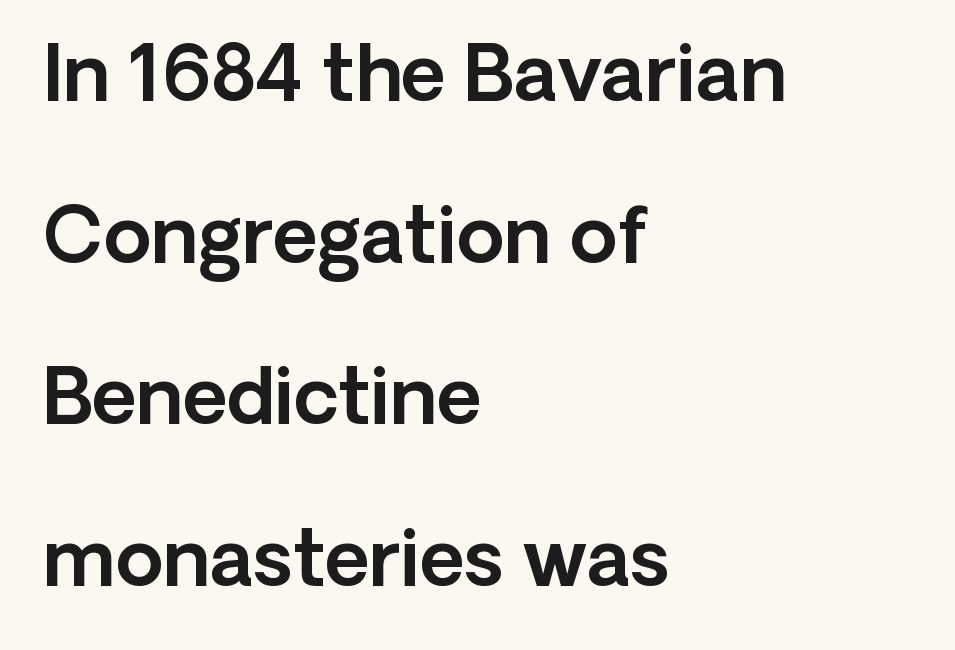
Between one letter and the next there's only the usual sliver of space. Character widths vary here, with narrow letters taking less room than wide ones. The strip under each line holds only bare page. If you measured baseline to baseline, you'd find a long distance.
